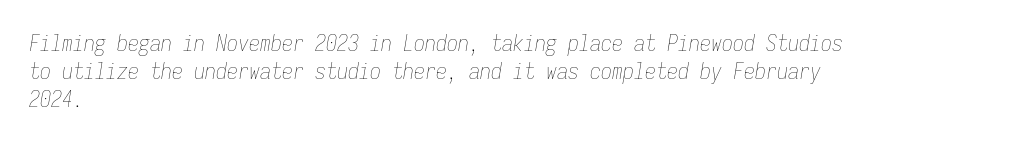
The image shows 22 px text type, italic (leaning right); set left-aligned, normal line spacing (1.27x), normal letter spacing, not underlined.
